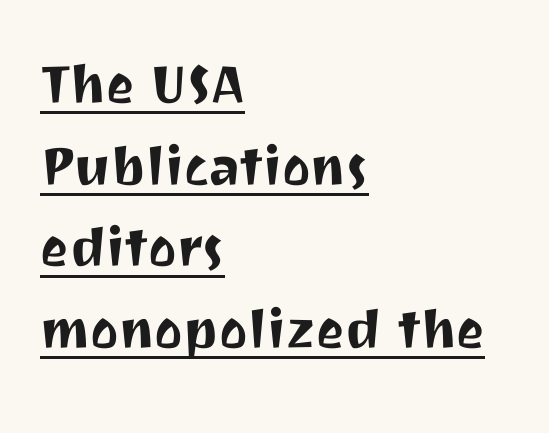
The image shows 67 px sans-serif type, upright; set left-aligned, line spacing 1.22x, normal letter spacing, underlined; medium stroke contrast and a medium x-height.
